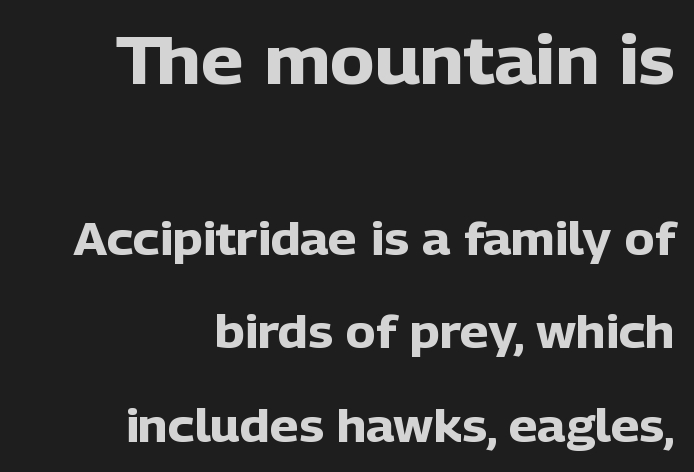
{"serif": "no", "italic": "no", "bold": "yes", "weight": "heavy", "width": "normal", "stroke_contrast": "low", "x_height": "medium", "monospaced": "no", "underline": "no", "align": "right", "line_spacing": "loose", "line_spacing_ratio": 2.07, "letter_spacing": "normal", "letter_spacing_em": 0.0, "larger_block": "first", "size_ratio": 1.49, "glyph_px": 67}
